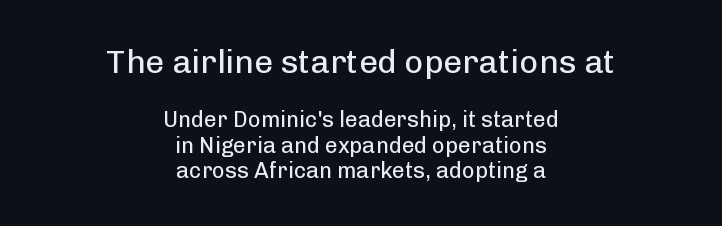
The image shows 33 px regular-weight sans-serif type, upright; set centered, line spacing 1.17x, normal letter spacing, not underlined; the first (top) block is 1.5x larger; low stroke contrast and a medium x-height.
